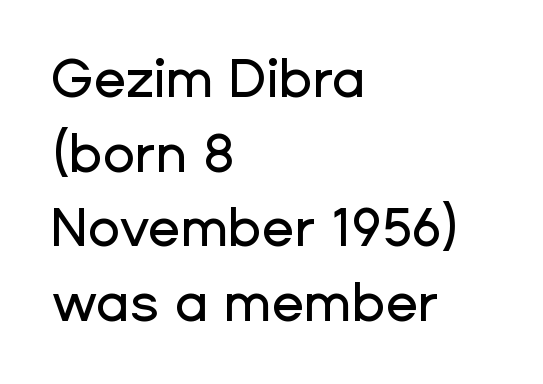
{"serif": "no", "italic": "no", "width": "normal", "stroke_contrast": "low", "x_height": "medium", "monospaced": "no", "underline": "no", "align": "left", "line_spacing": "normal", "line_spacing_ratio": 1.41, "letter_spacing": "normal", "letter_spacing_em": 0.0, "glyph_px": 53}
